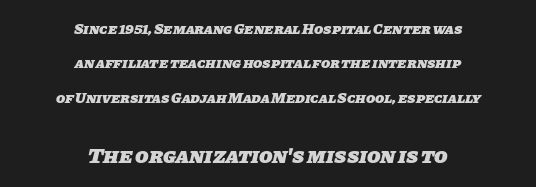
Two sizes are in play, and the larger belongs to the second block. Neither beginnings nor endings align; midpoints do. Typographic density is high because the face is bold. What's the leading like? Stretched, with rows far apart.
